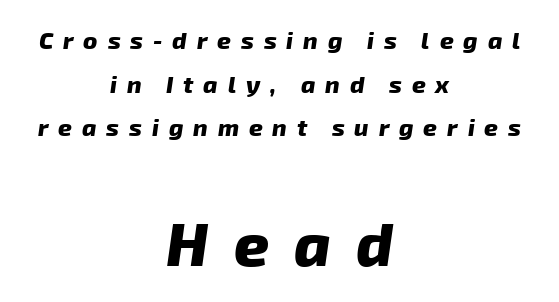
Q: Is the text bold? A: Yes.
Q: Is the typeface a serif or a sans-serif typeface? A: Sans-serif.
Q: Is the text underlined? A: No.
Q: How is the paragraph aligned? A: Centered.
Q: Is the spacing between letters normal or unusually wide? A: Unusually wide.
Q: Which block of text is set in a larger size, the first (top) or the second (bottom)? A: The second (bottom) one.
Q: Width (condensed, normal, or wide)? A: Normal.
Q: Stroke contrast? A: Low.
Q: x-height? A: Medium.
Q: Monospaced? A: No.
